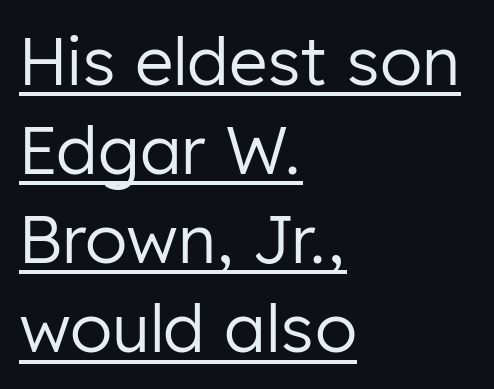
Compared with typical paragraphs, the rows here are spaced about the same. Is this a fixed-width face? No — the glyphs have proportional, varying widths. This rendering leaves character spacing at its baseline value. Posture: vertical. This sample uses a sans-serif face. Emphasis is given by a line drawn under the lettering.
